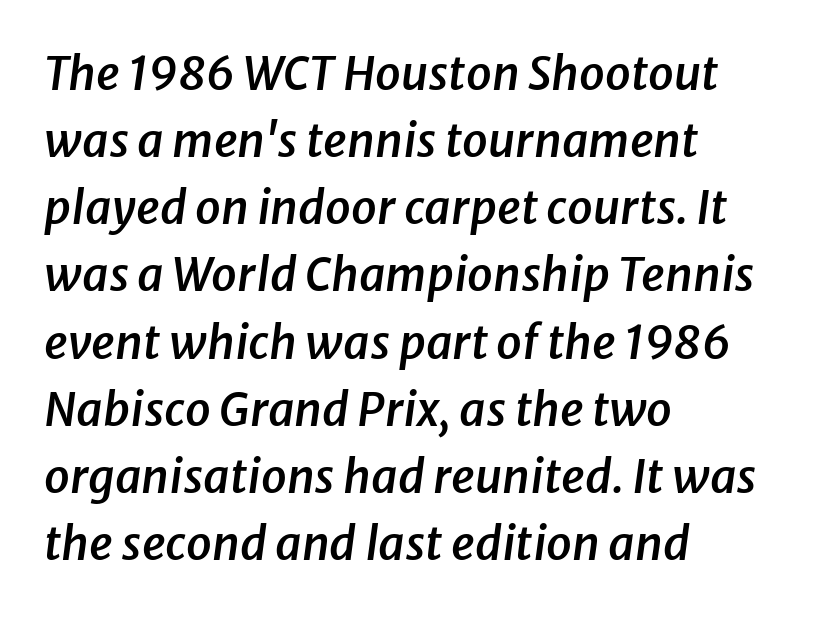
The image shows 46 px semibold type, italic (leaning right); set left-aligned, normal line spacing (1.46x), normal letter spacing, not underlined; low stroke contrast and a medium x-height.
